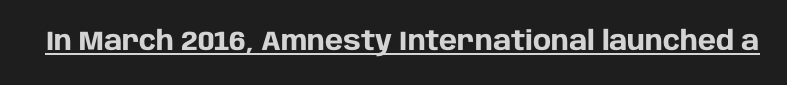
The letters stand straight up with perfectly vertical stems. Between one letter and the next there's only the usual sliver of space. Underlining? Definitely there. Strokes here are thick enough to call this a true bold.
